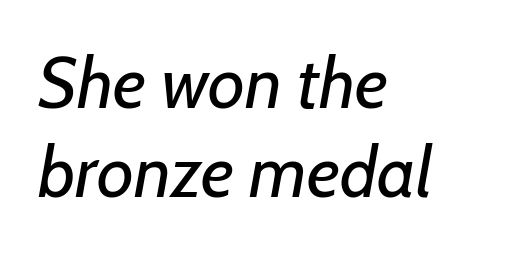
Q: Is the text bold? A: No.
Q: Is the text italic (slanted)? A: Yes, it leans right by about 7 degrees.
Q: Is the text underlined? A: No.
Q: How is the paragraph aligned? A: Left-aligned.
Q: Is the spacing between letters normal or unusually wide? A: Normal.
Q: Width (condensed, normal, or wide)? A: Normal.
Q: Stroke contrast? A: Low.
Q: x-height? A: Medium.
Q: Monospaced? A: No.
